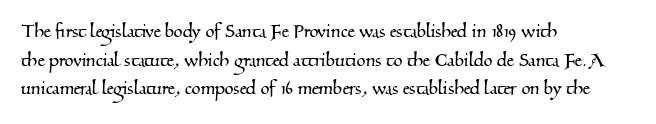
{"underline": "no", "align": "left", "line_spacing_ratio": 1.24, "letter_spacing": "normal", "letter_spacing_em": 0.0, "glyph_px": 23}
